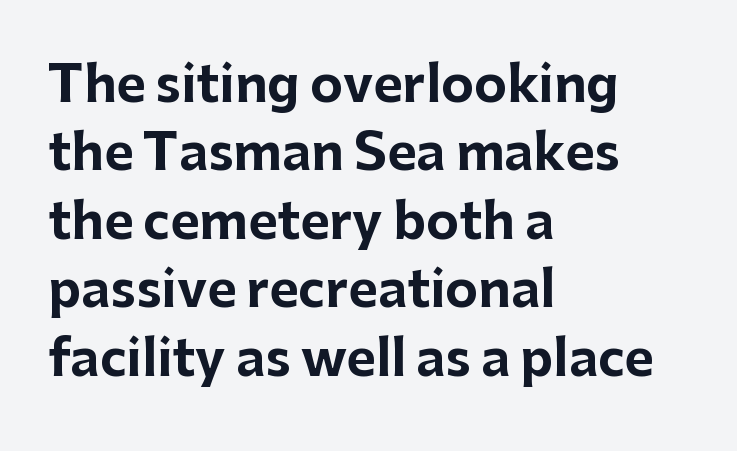
The image shows 50 px bold sans-serif type, upright; set left-aligned, normal line spacing (1.37x), normal letter spacing, not underlined; low stroke contrast and a medium x-height.
